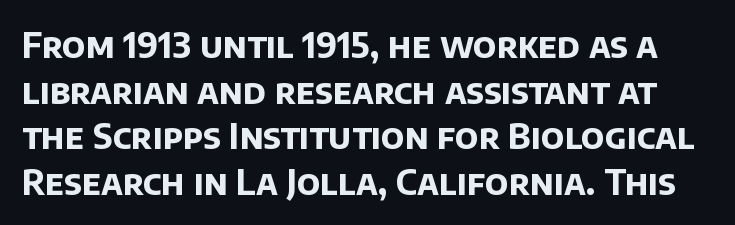
Q: Is the text bold? A: Yes.
Q: Is the typeface a serif or a sans-serif typeface? A: Sans-serif.
Q: Is the text underlined? A: No.
Q: Is the spacing between letters normal or unusually wide? A: Normal.
Q: Is the spacing between lines tight, normal or loose? A: Normal.
Q: Width (condensed, normal, or wide)? A: Normal.
Q: Stroke contrast? A: Low.
Q: x-height? A: Large.
Q: Monospaced? A: No.
